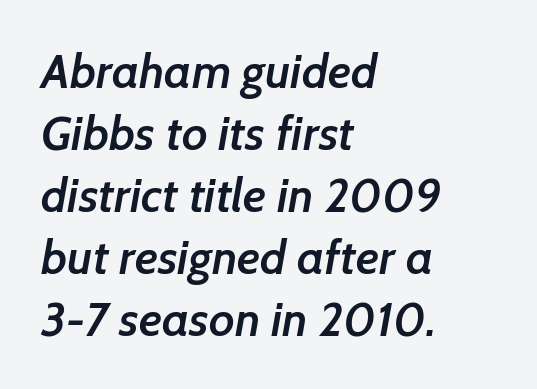
Q: Is the text bold? A: Semi-bold.
Q: Is the typeface a serif or a sans-serif typeface? A: Sans-serif.
Q: Is the text underlined? A: No.
Q: How is the paragraph aligned? A: Left-aligned.
Q: Is the spacing between letters normal or unusually wide? A: Normal.
Q: Is the spacing between lines tight, normal or loose? A: Normal.
Q: Width (condensed, normal, or wide)? A: Normal.
Q: Stroke contrast? A: Low.
Q: x-height? A: Medium.
Q: Monospaced? A: No.
